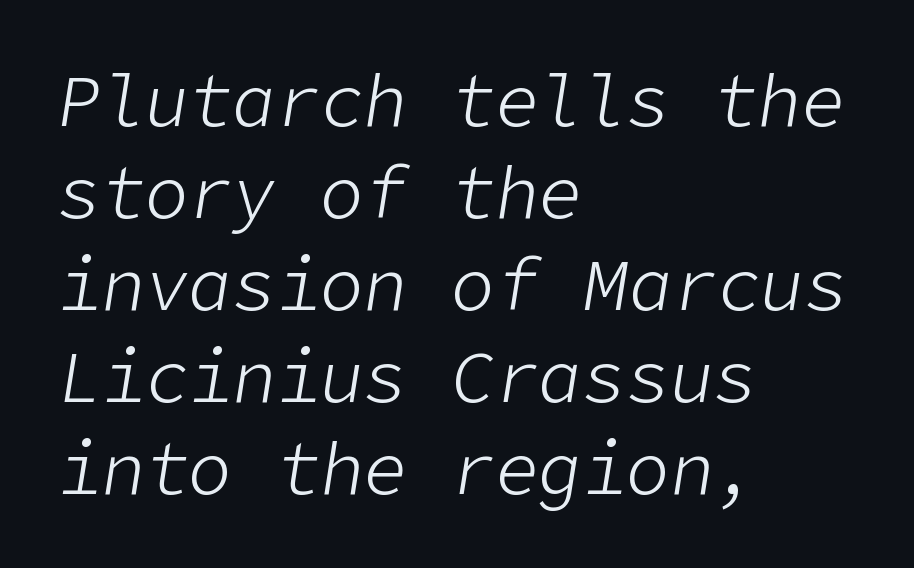
{"italic": "yes", "lean": "right", "slant_degrees": 9, "bold": "no", "weight": "light", "width": "normal", "stroke_contrast": "low", "x_height": "medium", "underline": "no", "align": "left", "line_spacing": "normal", "line_spacing_ratio": 1.26, "letter_spacing": "normal", "letter_spacing_em": 0.0, "glyph_px": 73}
